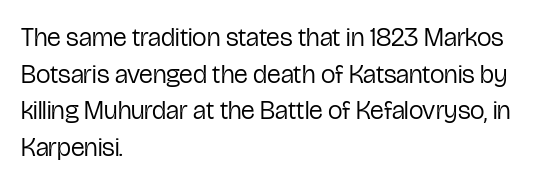
The image shows 26 px text type, upright; set left-aligned, normal line spacing (1.41x), normal letter spacing, not underlined.
